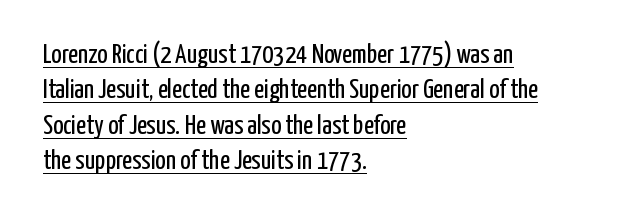
The image shows 27 px text type, upright; set left-aligned, normal line spacing (1.31x), normal letter spacing, underlined.
